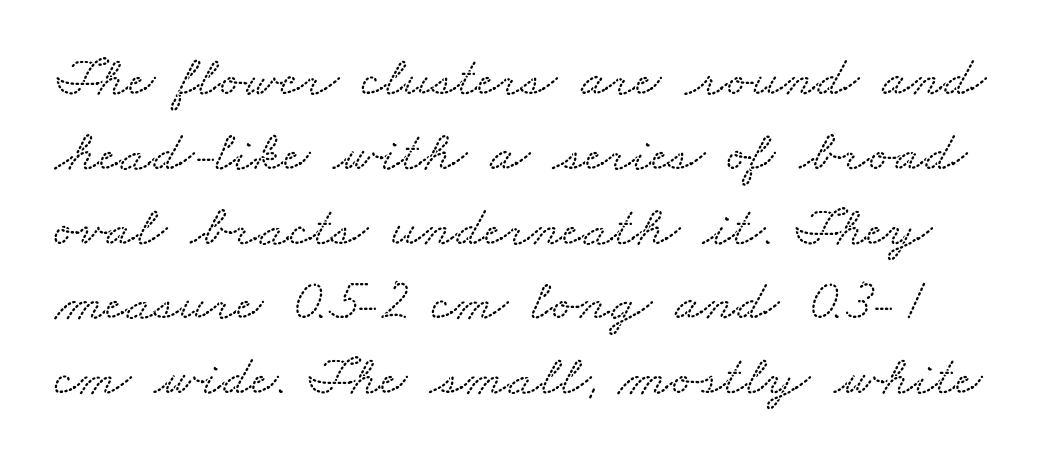
{"serif": "yes", "width": "wide", "stroke_contrast": "medium", "x_height": "small", "monospaced": "no", "underline": "no", "line_spacing": "normal", "line_spacing_ratio": 1.29, "letter_spacing": "normal", "letter_spacing_em": 0.0, "glyph_px": 58}
